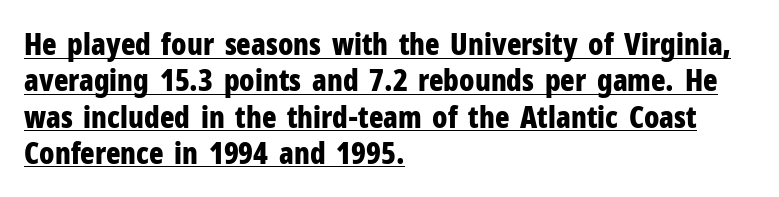
{"serif": "no", "italic": "no", "bold": "yes", "weight": "bold", "width": "condensed", "stroke_contrast": "low", "x_height": "medium", "monospaced": "no", "underline": "yes", "align": "left", "line_spacing_ratio": 1.21, "letter_spacing": "normal", "letter_spacing_em": 0.0, "glyph_px": 30}
